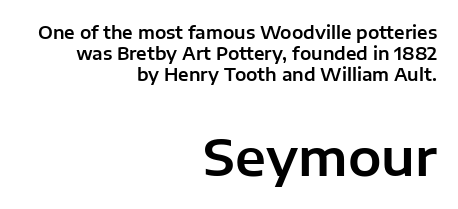
Between one letter and the next there's only the usual sliver of space. Typographically, this falls in the sans-serif category. Descender tails drop into unmarked territory. Varying glyph widths throughout — classic text-font behaviour. The compositor pushed each line to the right boundary.
